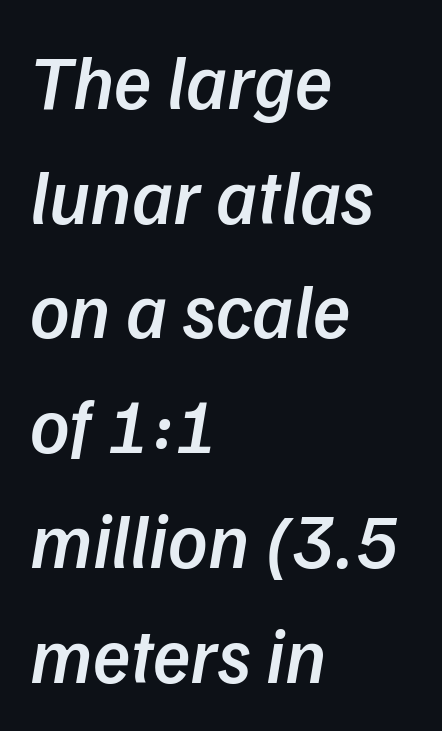
Descenders hang freely into open space. A typesetter would call this zero additional tracking. Compared with typical paragraphs, the rows here are spaced about the same. The text was rendered using a sans face with plain stroke endings. A semibold gives these letters moderate extra thickness, short of bold.
